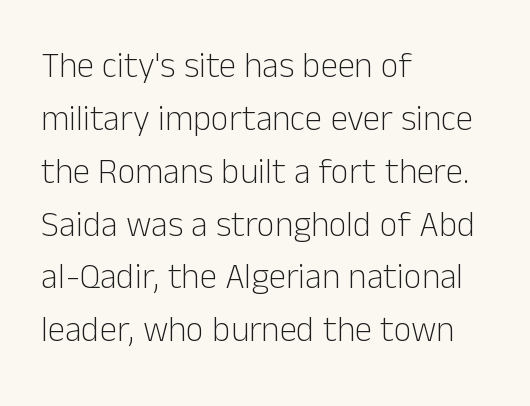
The image shows 35 px light sans-serif type, upright; set left-aligned, normal line spacing (1.51x), normal letter spacing, not underlined; low stroke contrast and a medium x-height.
